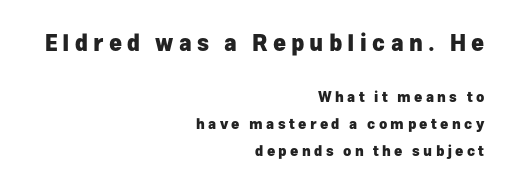
Q: Is the text bold? A: Yes.
Q: Is the text italic (slanted)? A: No, it is upright.
Q: Is the text underlined? A: No.
Q: How is the paragraph aligned? A: Right-aligned.
Q: Is the spacing between letters normal or unusually wide? A: Unusually wide.
Q: Is the spacing between lines tight, normal or loose? A: Loose.
Q: Which block of text is set in a larger size, the first (top) or the second (bottom)? A: The first (top) one.
